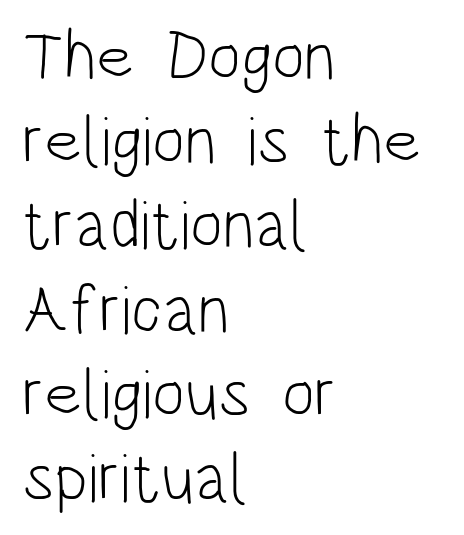
The image shows 69 px light, condensed sans-serif type, upright; set left-aligned, line spacing 1.22x, normal letter spacing, not underlined; low stroke contrast and a large x-height.
